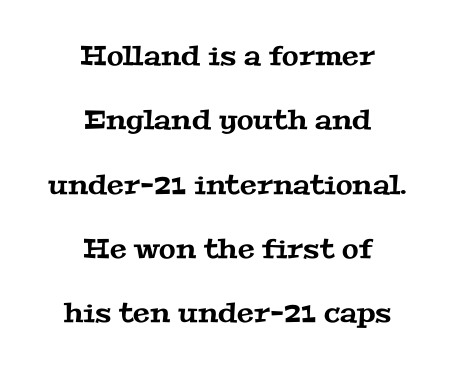
The image shows 27 px text type; set centered, loose line spacing (2.38x), normal letter spacing, not underlined.
